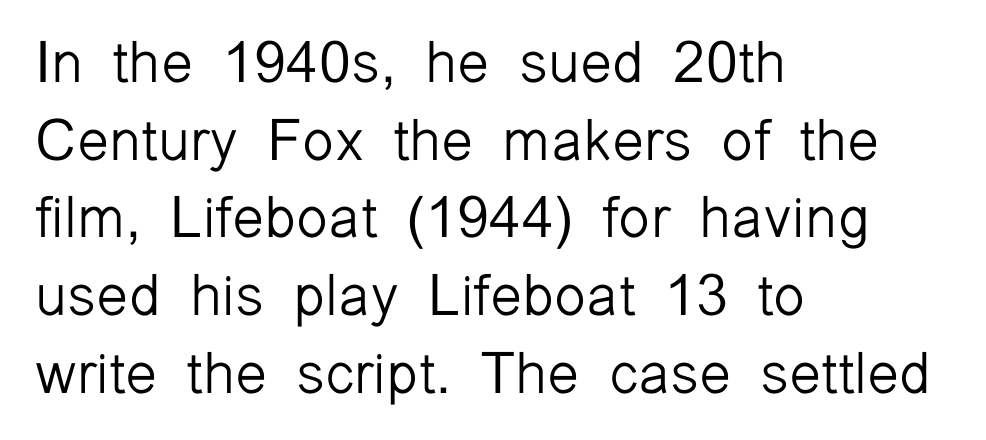
{"serif": "no", "italic": "no", "bold": "no", "weight": "light", "width": "normal", "stroke_contrast": "low", "x_height": "medium", "monospaced": "no", "underline": "no", "align": "left", "line_spacing": "normal", "line_spacing_ratio": 1.34, "letter_spacing": "normal", "letter_spacing_em": 0.0, "glyph_px": 58}
